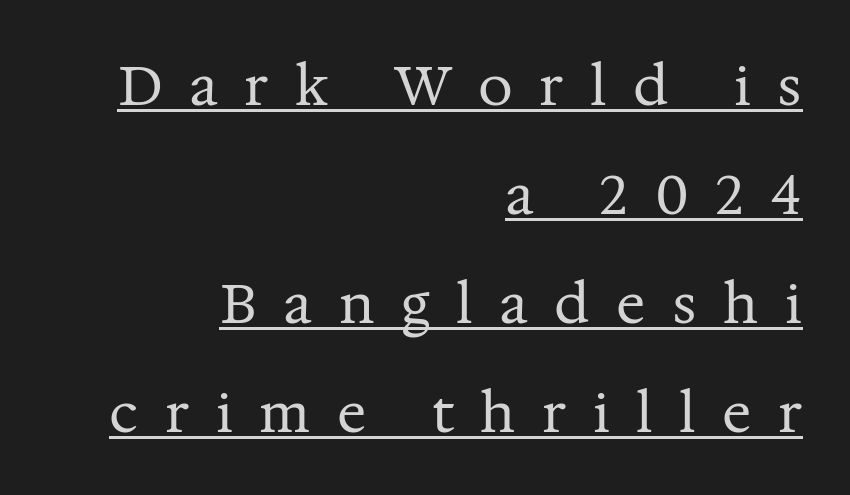
{"serif": "yes", "italic": "no", "bold": "no", "weight": "regular", "width": "normal", "stroke_contrast": "medium", "x_height": "medium", "monospaced": "no", "underline": "yes", "align": "right", "line_spacing": "loose", "line_spacing_ratio": 1.98, "letter_spacing": "wide", "letter_spacing_em": 0.48, "glyph_px": 55}
